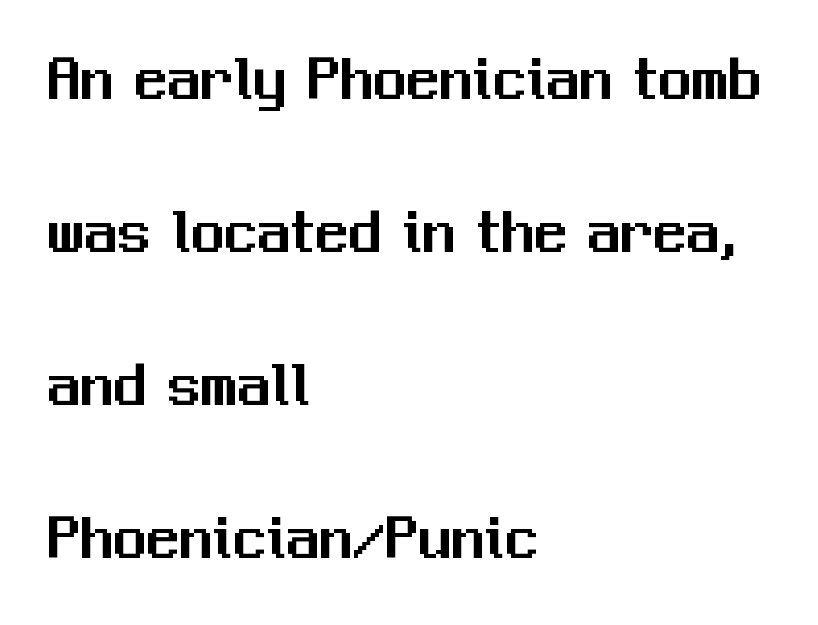
This rendering uses left alignment, leaving the right contour irregular. Are there feet on the stems? There aren't — it's a sans. The rendering uses a large line-height, opening up the rows. What stands out about the letter spacing? Nothing — it is the standard amount.
